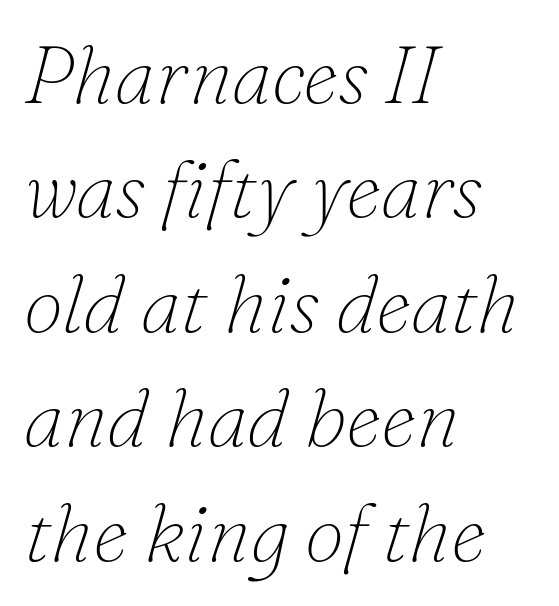
Q: Is the text bold? A: No.
Q: Is the text italic (slanted)? A: Yes, it leans right by about 16 degrees.
Q: Is the typeface a serif or a sans-serif typeface? A: Serif.
Q: Is the text underlined? A: No.
Q: How is the paragraph aligned? A: Left-aligned.
Q: Is the spacing between letters normal or unusually wide? A: Normal.
Q: Is the spacing between lines tight, normal or loose? A: Normal.
Q: Width (condensed, normal, or wide)? A: Normal.
Q: Stroke contrast? A: Low.
Q: x-height? A: Small.
Q: Monospaced? A: No.
